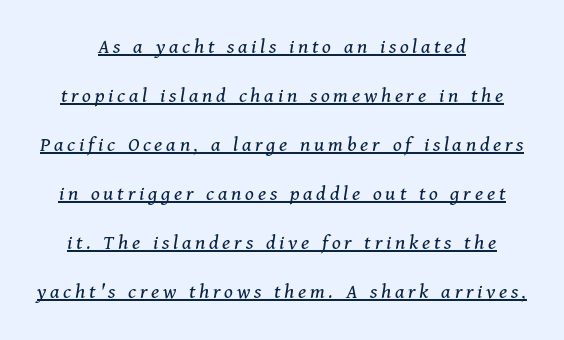
Underlined type. Think standard paragraph weight, or any step lighter than that. Each new line begins a long way beneath the previous one. Italic: yes, the glyphs are oblique. These lines are centered, leaving both edges ragged.
